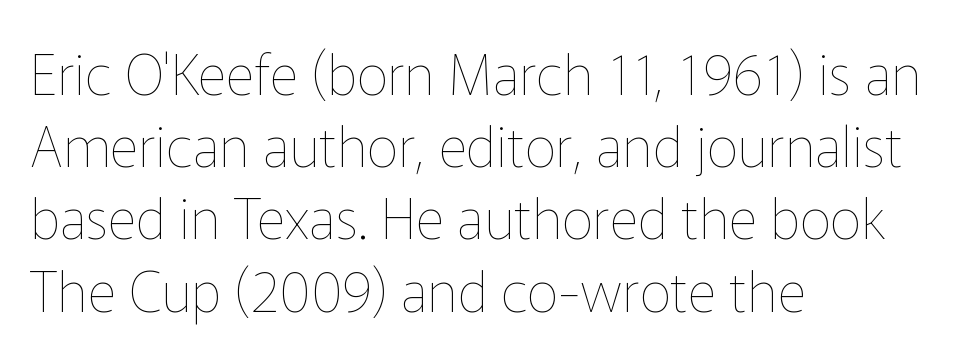
Is the letter spacing exaggerated? No — it looks like the ordinary default. Is the stroke heavy? The answer is a plain regular-or-lighter. Regular leading. Plain, unruled lines of type.
